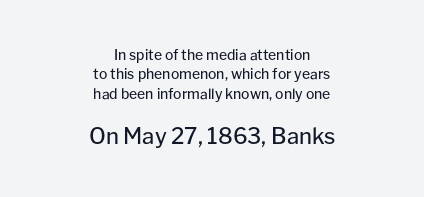
The image shows 22 px text type, upright; set centered, normal line spacing (1.38x), normal letter spacing, not underlined; the second (bottom) block is 1.57x larger.
